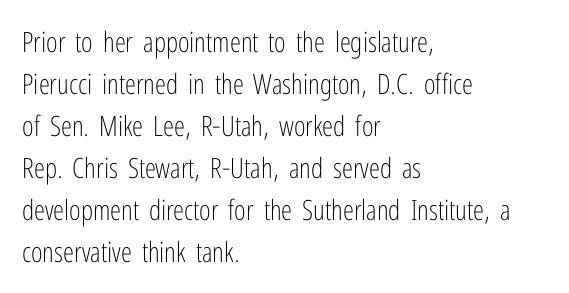
The image shows 28 px light, condensed sans-serif type, upright; set left-aligned, normal line spacing (1.5x), normal letter spacing, not underlined; low stroke contrast and a medium x-height.
